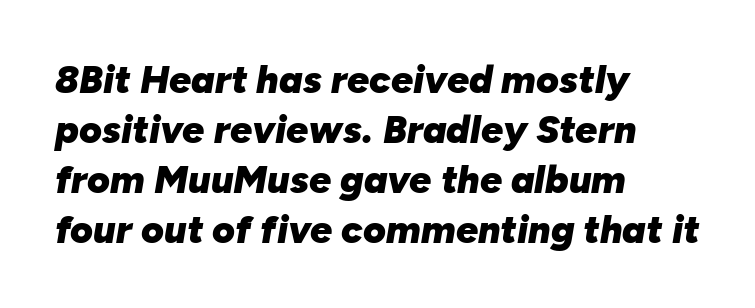
{"italic": "yes", "lean": "right", "slant_degrees": 10, "bold": "yes", "weight": "heavy", "width": "normal", "stroke_contrast": "low", "x_height": "medium", "monospaced": "no", "underline": "no", "align": "left", "line_spacing": "normal", "line_spacing_ratio": 1.28, "letter_spacing": "normal", "letter_spacing_em": 0.0, "glyph_px": 39}
